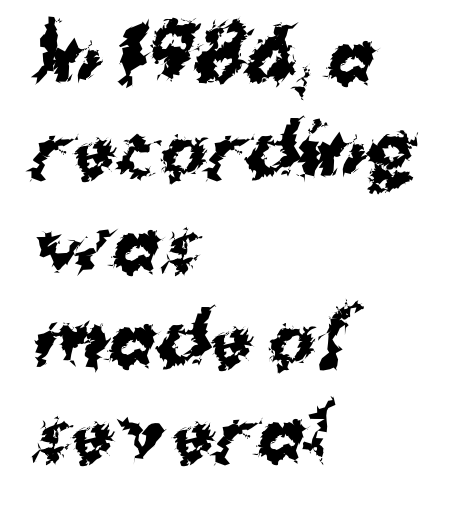
The image shows 71 px bold sans-serif type; set left-aligned, normal line spacing (1.33x), normal letter spacing, not underlined; medium stroke contrast and a medium x-height.
